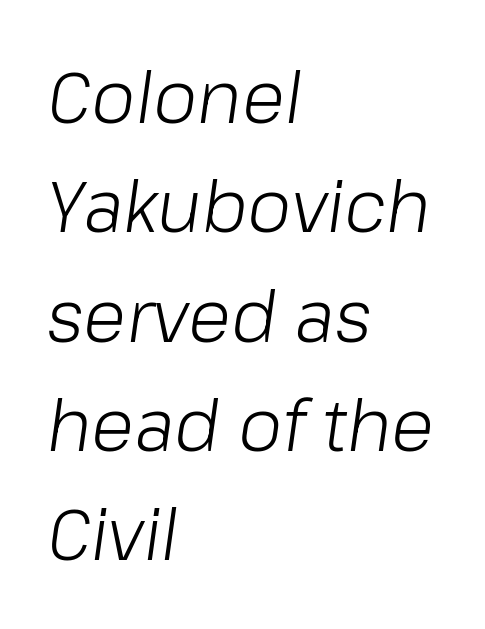
{"italic": "yes", "lean": "right", "slant_degrees": 8, "bold": "no", "weight": "light", "width": "normal", "stroke_contrast": "low", "x_height": "medium", "monospaced": "no", "underline": "no", "align": "left", "line_spacing": "normal", "line_spacing_ratio": 1.54, "letter_spacing": "normal", "letter_spacing_em": 0.0, "glyph_px": 71}
